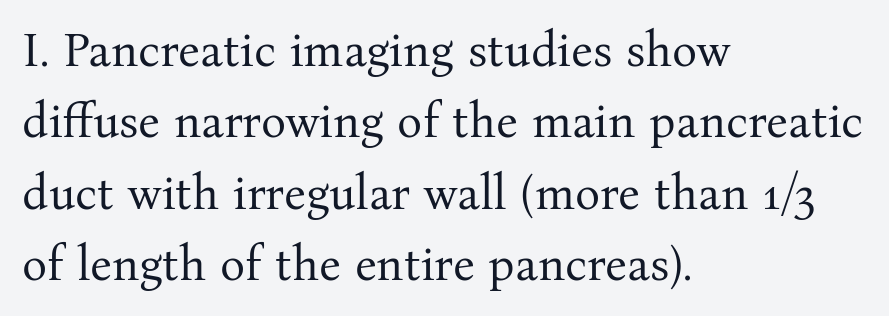
The image shows 47 px regular-weight serif type, upright; set left-aligned, normal line spacing (1.52x), normal letter spacing, not underlined; medium stroke contrast and a medium x-height.
